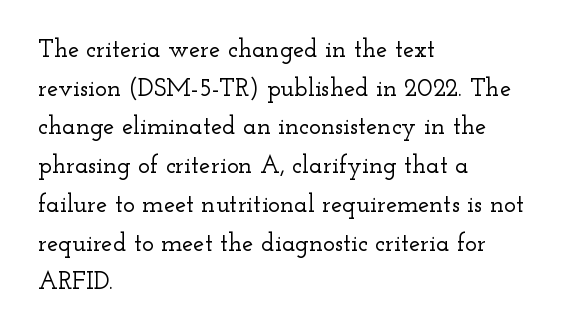
The image shows 25 px text type, upright; set left-aligned, normal line spacing (1.55x), normal letter spacing, not underlined.
